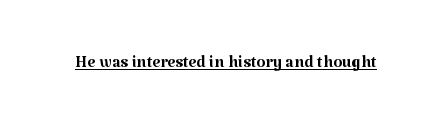
The image shows 23 px text type, upright; set normal letter spacing, underlined.
